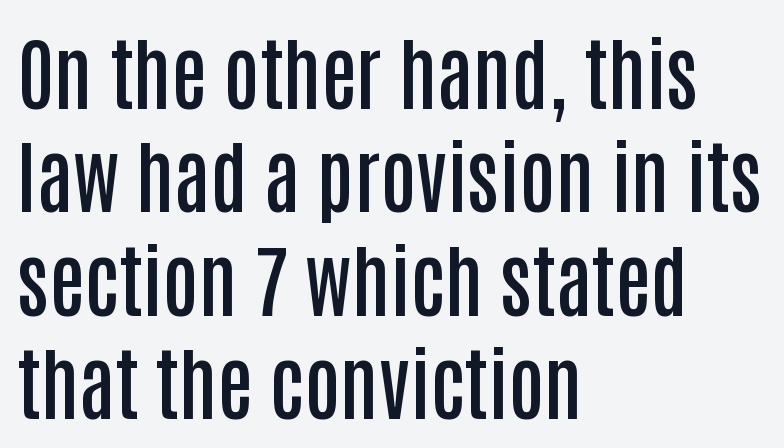
{"serif": "no", "italic": "no", "bold": "semi", "weight": "semibold", "width": "condensed", "stroke_contrast": "low", "x_height": "large", "monospaced": "no", "underline": "no", "align": "left", "line_spacing": "normal", "line_spacing_ratio": 1.31, "letter_spacing": "normal", "letter_spacing_em": 0.0, "glyph_px": 79}
